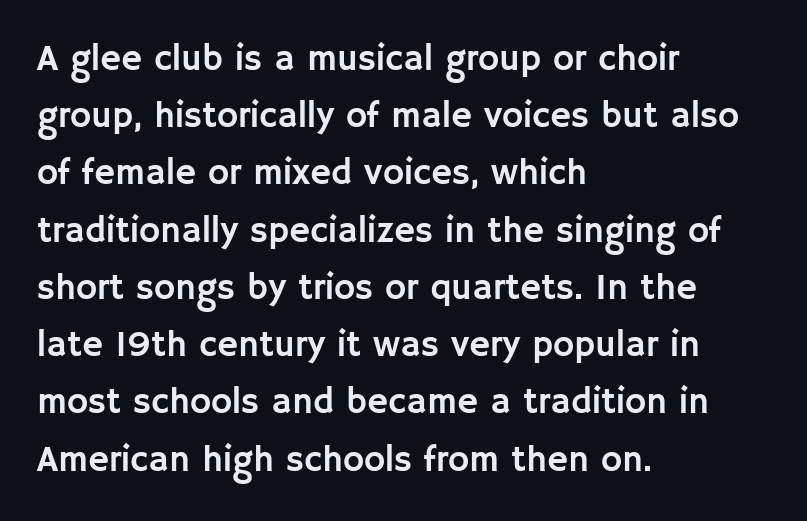
The image shows 36 px sans-serif type, upright; set left-aligned, normal line spacing (1.59x), normal letter spacing, not underlined; low stroke contrast and a large x-height.
